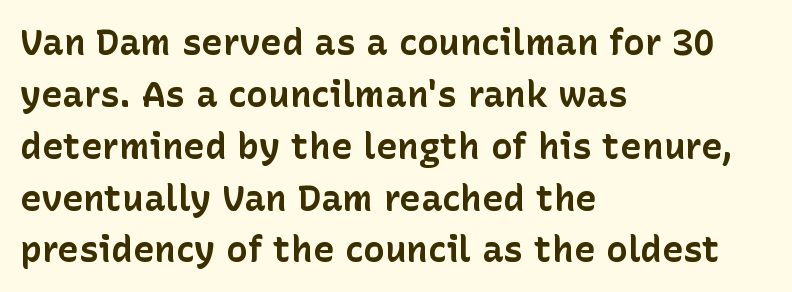
{"serif": "no", "italic": "no", "bold": "yes", "weight": "bold", "width": "normal", "stroke_contrast": "low", "x_height": "medium", "monospaced": "no", "underline": "no", "align": "left", "line_spacing": "normal", "line_spacing_ratio": 1.44, "letter_spacing": "normal", "letter_spacing_em": 0.0, "glyph_px": 36}
